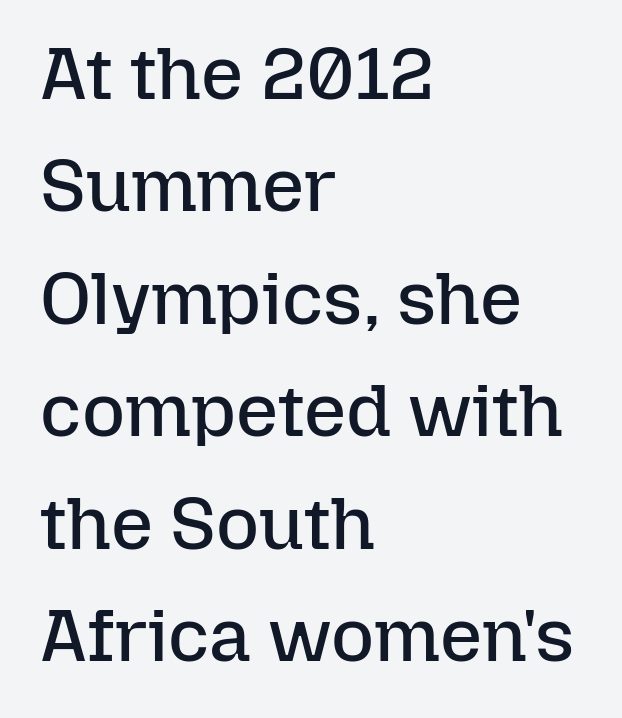
{"italic": "no", "bold": "no", "weight": "regular", "width": "normal", "stroke_contrast": "low", "x_height": "medium", "monospaced": "no", "underline": "no", "align": "left", "line_spacing": "normal", "line_spacing_ratio": 1.52, "letter_spacing": "normal", "letter_spacing_em": 0.0, "glyph_px": 74}
